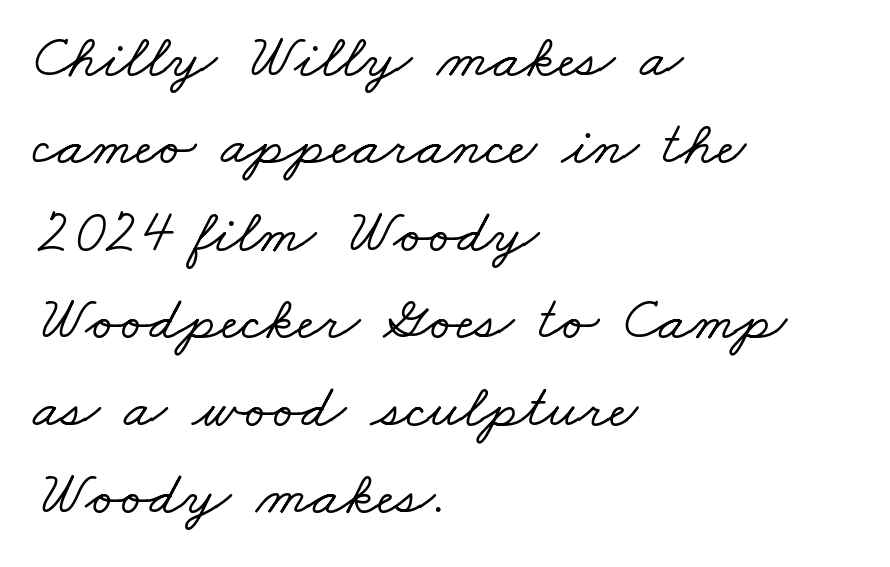
{"serif": "yes", "width": "wide", "stroke_contrast": "low", "x_height": "small", "monospaced": "no", "underline": "no", "align": "left", "line_spacing": "normal", "line_spacing_ratio": 1.41, "letter_spacing": "normal", "letter_spacing_em": 0.0, "glyph_px": 62}
